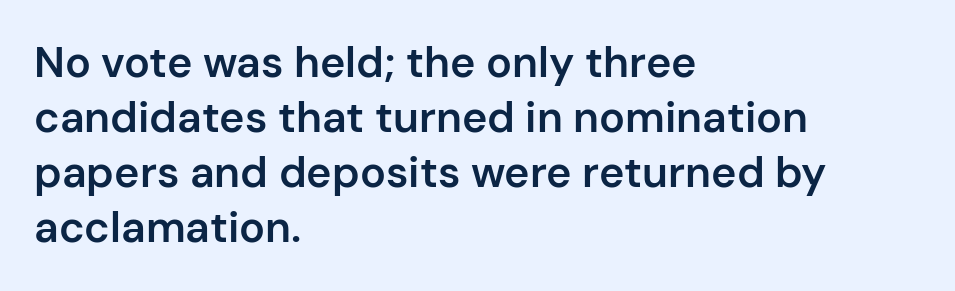
The image shows 43 px semibold sans-serif type, upright; set left-aligned, normal line spacing (1.28x), normal letter spacing, not underlined; low stroke contrast and a medium x-height.
